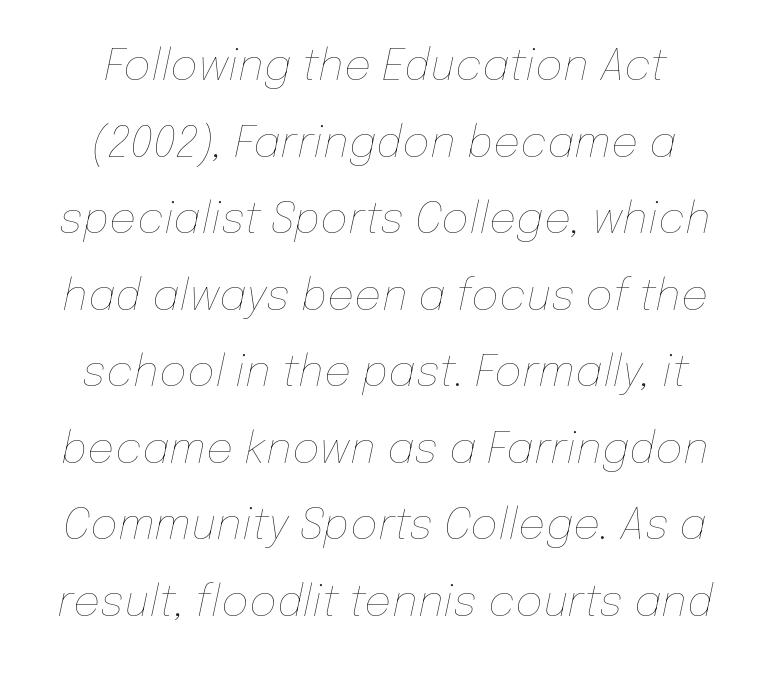
Q: Is the text bold? A: No.
Q: Is the text italic (slanted)? A: Yes, it leans right by about 12 degrees.
Q: Is the text underlined? A: No.
Q: Is the spacing between letters normal or unusually wide? A: Normal.
Q: Width (condensed, normal, or wide)? A: Normal.
Q: Stroke contrast? A: Low.
Q: x-height? A: Medium.
Q: Monospaced? A: No.
